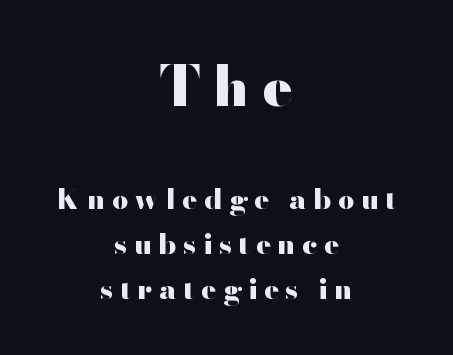
{"serif": "no", "italic": "no", "bold": "yes", "weight": "heavy", "width": "wide", "stroke_contrast": "high", "x_height": "small", "monospaced": "no", "underline": "no", "align": "center", "line_spacing": "normal", "line_spacing_ratio": 1.6, "letter_spacing": "wide", "letter_spacing_em": 0.23, "larger_block": "first", "size_ratio": 2.0, "glyph_px": 56}
